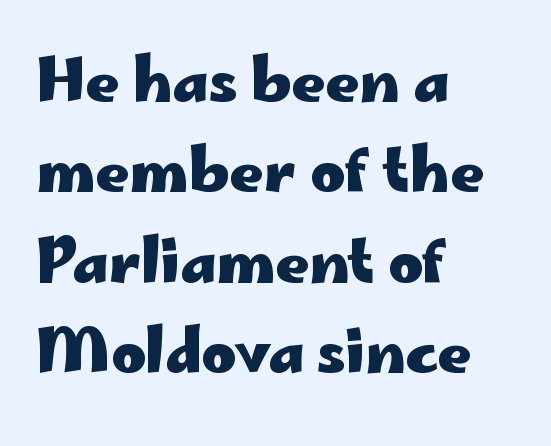
{"serif": "no", "italic": "no", "bold": "yes", "weight": "heavy", "width": "wide", "stroke_contrast": "low", "x_height": "small", "monospaced": "no", "underline": "no", "align": "left", "line_spacing": "normal", "line_spacing_ratio": 1.53, "letter_spacing": "normal", "letter_spacing_em": 0.0, "glyph_px": 59}
